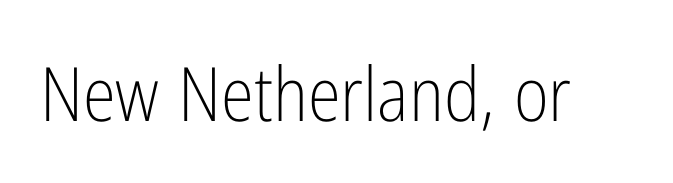
{"serif": "no", "italic": "no", "bold": "no", "weight": "light", "width": "condensed", "stroke_contrast": "low", "x_height": "medium", "monospaced": "no", "underline": "no", "letter_spacing": "normal", "letter_spacing_em": 0.0, "glyph_px": 75}
